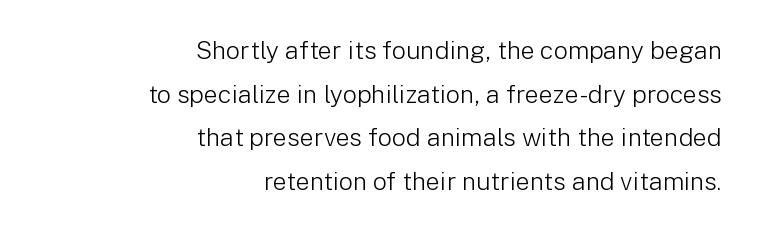
Q: Is the text bold? A: No.
Q: Is the text italic (slanted)? A: No, it is upright.
Q: Is the text underlined? A: No.
Q: How is the paragraph aligned? A: Right-aligned.
Q: Is the spacing between letters normal or unusually wide? A: Normal.
